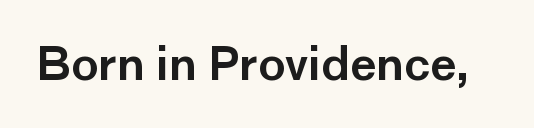
Examine the stroke ends and you'll find no serifs. The letters sit at their default tracking, neither squeezed nor spread. A typesetter would call this proportional, since set widths differ per character. Vertical strokes here are truly vertical. Underlining? Definitely not there.
